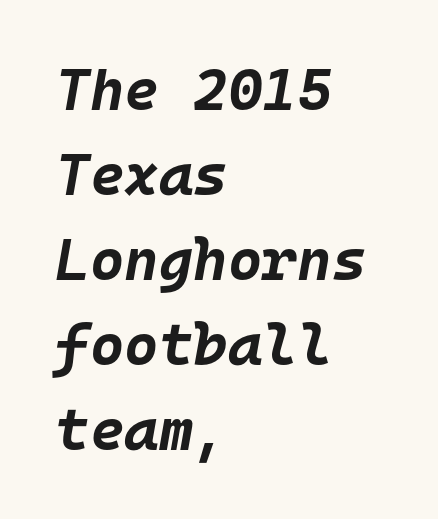
The image shows 59 px bold type, italic (leaning right), monospaced; set left-aligned, normal line spacing (1.44x), normal letter spacing, not underlined; low stroke contrast and a large x-height.
